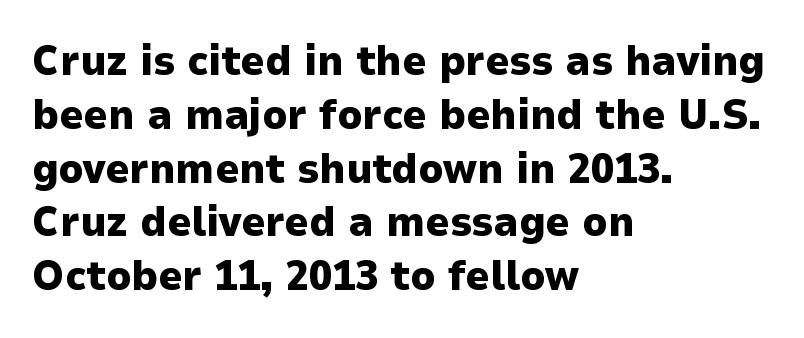
The image shows 42 px heavy sans-serif type, upright; set left-aligned, normal line spacing (1.28x), normal letter spacing, not underlined; low stroke contrast and a medium x-height.
